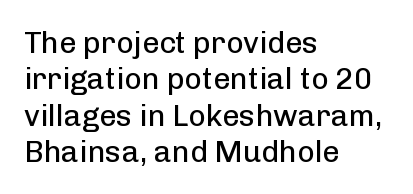
The image shows 30 px regular-weight sans-serif type, upright; set left-aligned, line spacing 1.21x, normal letter spacing, not underlined; low stroke contrast and a medium x-height.
